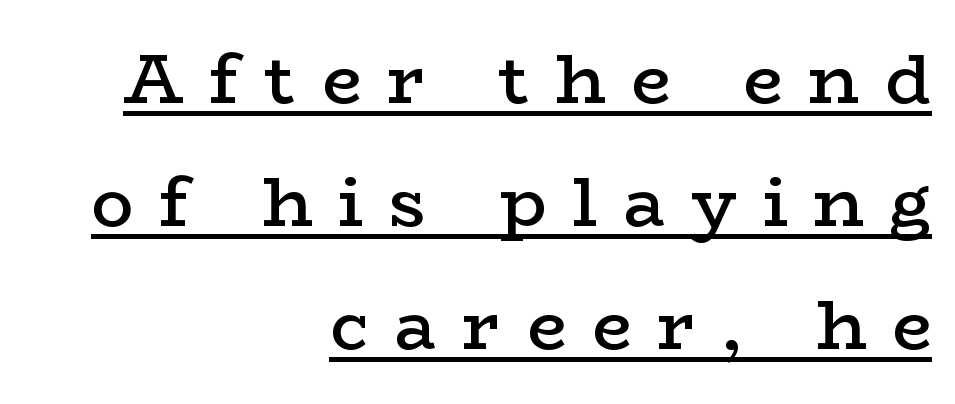
The image shows 70 px semibold, wide serif type, upright; set right-aligned, line spacing 1.76x, unusually wide letter spacing (+0.37 em), underlined; low stroke contrast and a medium x-height.
